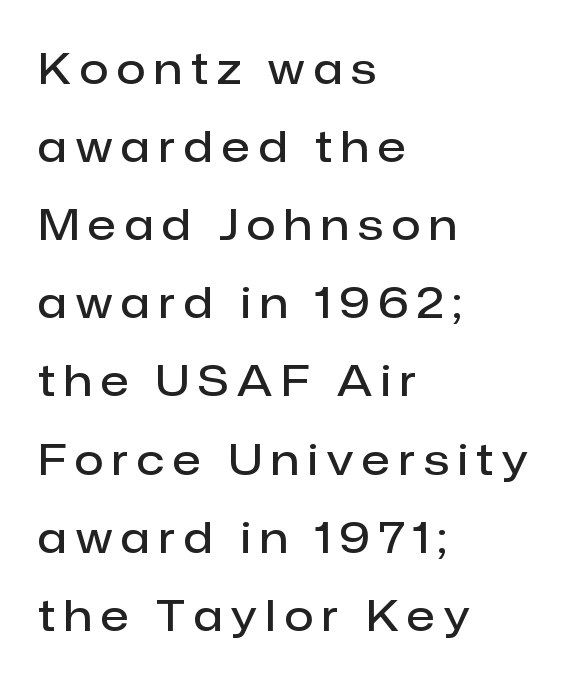
The image shows 42 px semibold sans-serif type, upright; set left-aligned, line spacing 1.86x, unusually wide letter spacing (+0.22 em), not underlined; low stroke contrast and a medium x-height.
